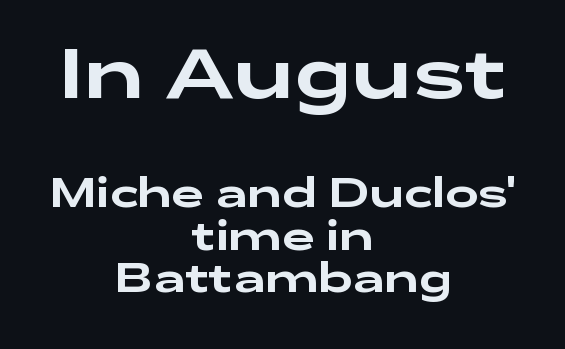
Font category for this specimen: sans-serif. One glance says dense: line gaps are narrower than usual. Two sizes are in play, and the larger belongs to the first block. The letters advance in unequal steps, a hallmark of proportional type. Underline: absent. No extra tracking has been applied to these lines.
